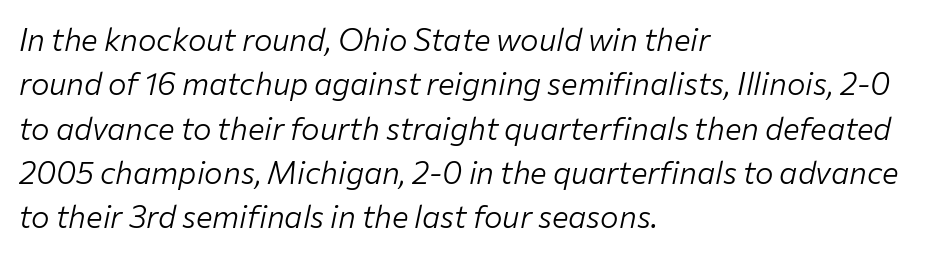
If you drew a line through each stem, it would be angled. Check the space under the baseline: it is left empty. Here the designer chose a conventional face with non-uniform glyph widths. The typesetter chose a ragged-right arrangement here. Observe the ordinary spacing: letters are neighbours, not strangers.
